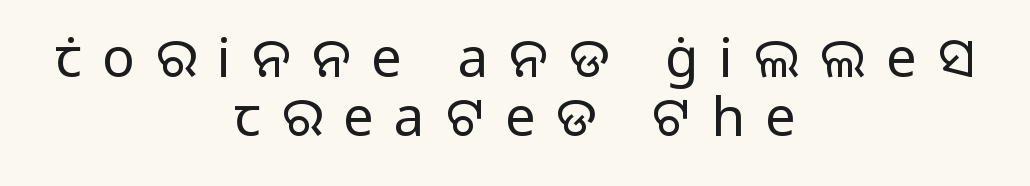
{"serif": "no", "italic": "no", "bold": "no", "weight": "regular", "width": "normal", "stroke_contrast": "low", "x_height": "medium", "monospaced": "no", "underline": "no", "align": "center", "line_spacing": "tight", "line_spacing_ratio": 1.09, "letter_spacing": "wide", "letter_spacing_em": 0.39, "glyph_px": 54}
